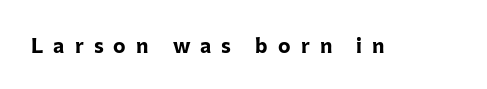
The image shows 21 px bold type, upright; set unusually wide letter spacing (+0.48 em), not underlined.
